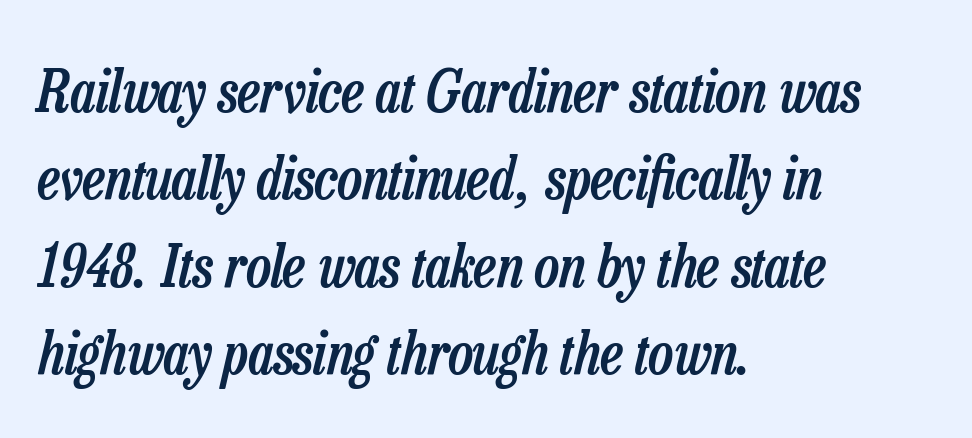
{"italic": "yes", "lean": "right", "slant_degrees": 13, "bold": "semi", "weight": "semibold", "width": "condensed", "stroke_contrast": "low", "x_height": "medium", "monospaced": "no", "underline": "no", "align": "left", "line_spacing": "normal", "line_spacing_ratio": 1.48, "letter_spacing": "normal", "letter_spacing_em": 0.0, "glyph_px": 59}
